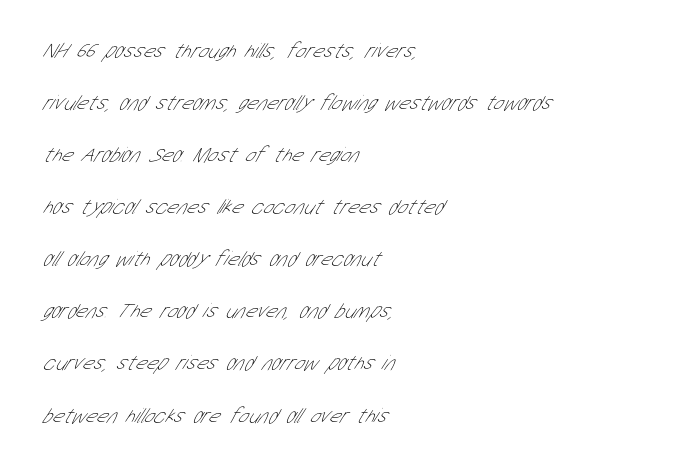
Q: Is the text bold? A: No.
Q: Is the text underlined? A: No.
Q: How is the paragraph aligned? A: Left-aligned.
Q: Is the spacing between letters normal or unusually wide? A: Normal.
Q: Is the spacing between lines tight, normal or loose? A: Loose.
